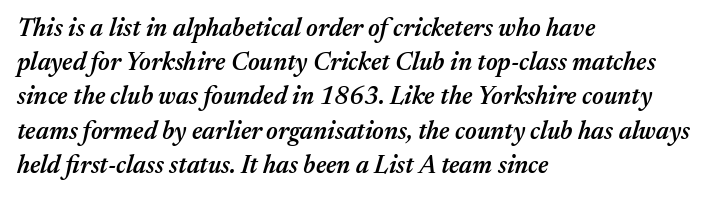
The image shows 25 px text type, italic (leaning right); set left-aligned, normal line spacing (1.37x), normal letter spacing, not underlined.
